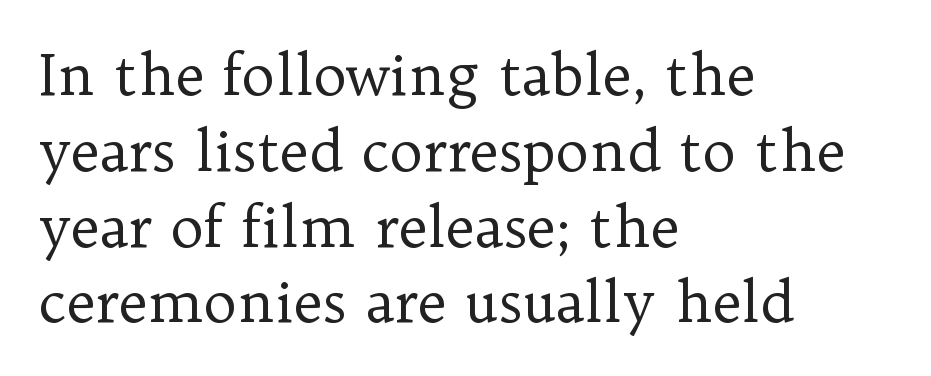
Q: Is the text bold? A: No.
Q: Is the text italic (slanted)? A: No, it is upright.
Q: Is the typeface a serif or a sans-serif typeface? A: Serif.
Q: Is the text underlined? A: No.
Q: How is the paragraph aligned? A: Left-aligned.
Q: Is the spacing between letters normal or unusually wide? A: Normal.
Q: Is the spacing between lines tight, normal or loose? A: Normal.
Q: Width (condensed, normal, or wide)? A: Normal.
Q: Stroke contrast? A: Low.
Q: x-height? A: Medium.
Q: Monospaced? A: No.
